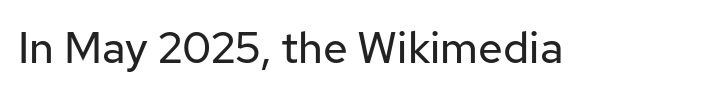
Q: Is the text bold? A: No.
Q: Is the text italic (slanted)? A: No, it is upright.
Q: Is the typeface a serif or a sans-serif typeface? A: Sans-serif.
Q: Is the text underlined? A: No.
Q: Is the spacing between letters normal or unusually wide? A: Normal.
Q: Width (condensed, normal, or wide)? A: Normal.
Q: Stroke contrast? A: Low.
Q: x-height? A: Medium.
Q: Monospaced? A: No.
